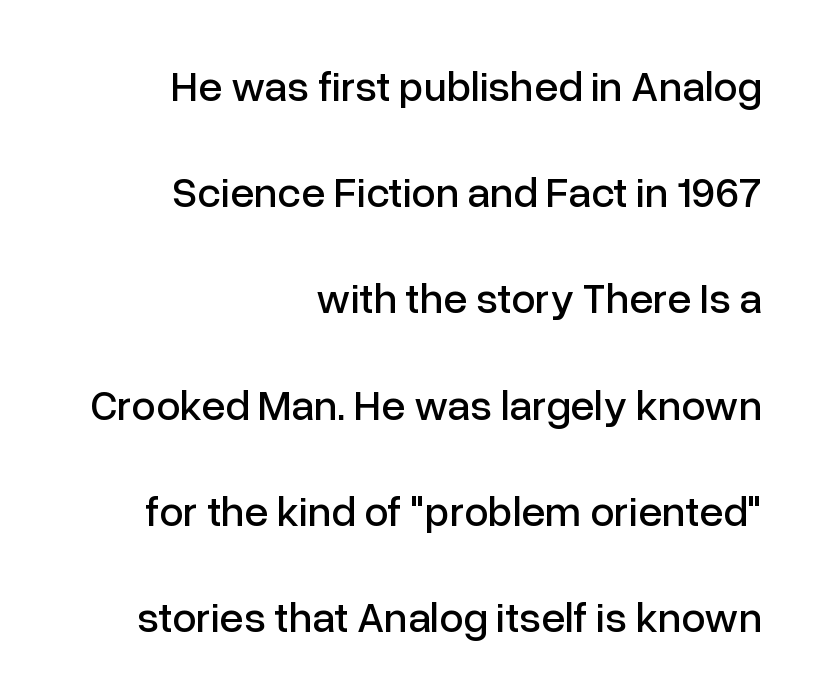
The image shows 43 px sans-serif type, upright; set right-aligned, loose line spacing (2.47x), normal letter spacing, not underlined; low stroke contrast and a medium x-height.
